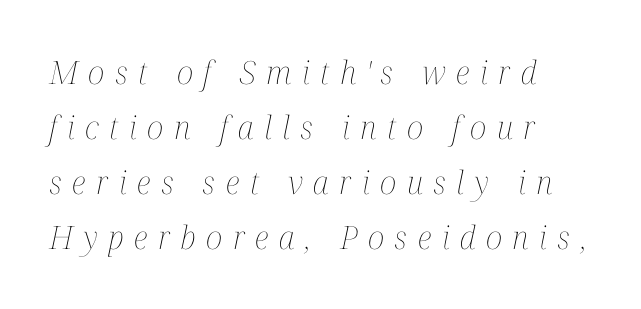
{"italic": "yes", "lean": "right", "slant_degrees": 12, "bold": "no", "weight": "thin", "width": "condensed", "stroke_contrast": "medium", "x_height": "medium", "monospaced": "no", "underline": "no", "align": "left", "line_spacing_ratio": 1.72, "letter_spacing": "wide", "letter_spacing_em": 0.33, "glyph_px": 32}
